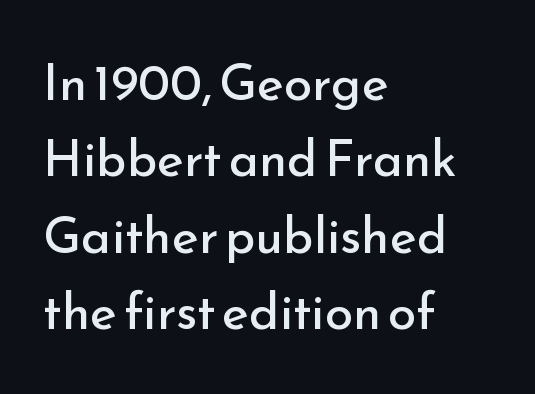
{"serif": "no", "italic": "no", "bold": "no", "weight": "regular", "width": "normal", "stroke_contrast": "low", "x_height": "small", "monospaced": "no", "underline": "no", "align": "left", "line_spacing": "normal", "line_spacing_ratio": 1.5, "letter_spacing": "normal", "letter_spacing_em": 0.0, "glyph_px": 51}
